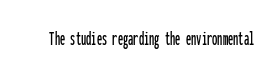
Every character sits straight up, as roman type does. The string is rendered with underlining switched off. Students, note that the glyphs here touch the page at normal intervals.
